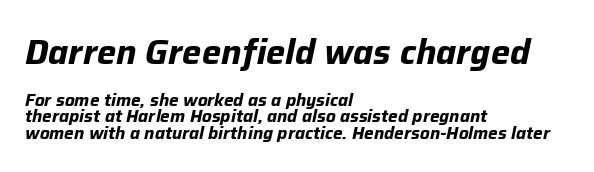
{"italic": "yes", "lean": "right", "slant_degrees": 12, "bold": "yes", "weight": "bold", "width": "normal", "stroke_contrast": "low", "x_height": "medium", "monospaced": "no", "underline": "no", "align": "left", "line_spacing": "tight", "line_spacing_ratio": 0.98, "letter_spacing": "normal", "letter_spacing_em": 0.0, "larger_block": "first", "size_ratio": 2.0, "glyph_px": 34}
